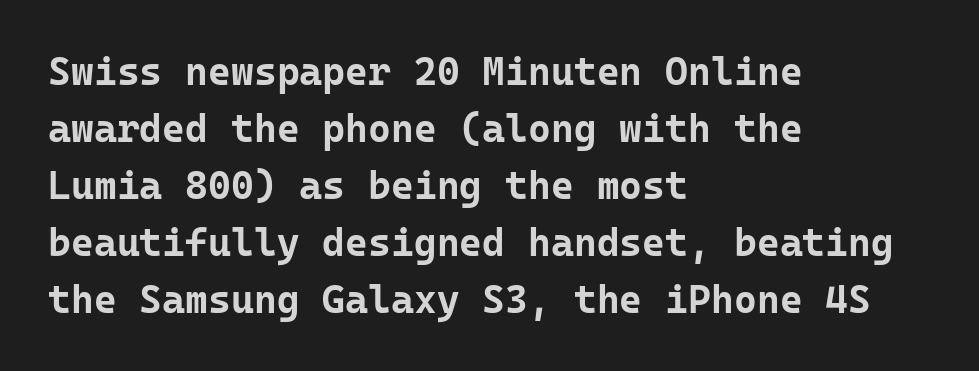
The image shows 39 px bold sans-serif type, upright, monospaced; set left-aligned, normal line spacing (1.46x), normal letter spacing, not underlined; low stroke contrast and a medium x-height.
